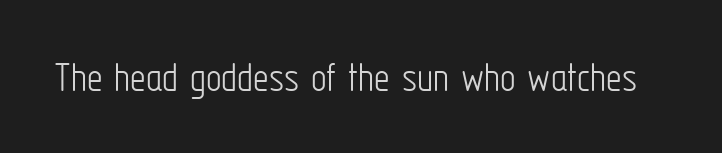
{"serif": "no", "italic": "no", "bold": "no", "weight": "light", "width": "condensed", "stroke_contrast": "low", "x_height": "medium", "monospaced": "no", "underline": "no", "letter_spacing": "normal", "letter_spacing_em": 0.0, "glyph_px": 44}
